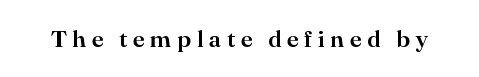
The image shows 24 px text type, upright; set unusually wide letter spacing (+0.23 em), not underlined.
